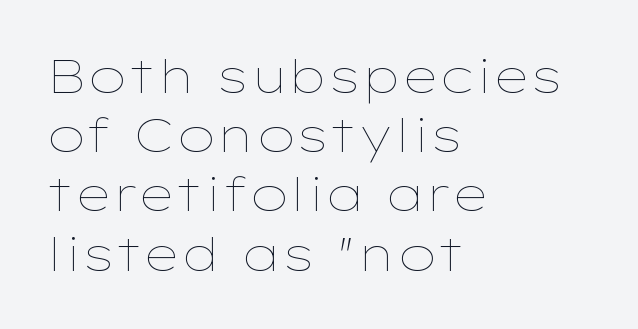
Q: Is the text bold? A: No.
Q: Is the text italic (slanted)? A: No, it is upright.
Q: Is the text underlined? A: No.
Q: How is the paragraph aligned? A: Left-aligned.
Q: Is the spacing between letters normal or unusually wide? A: Normal.
Q: Is the spacing between lines tight, normal or loose? A: Normal.
Q: Width (condensed, normal, or wide)? A: Wide.
Q: Stroke contrast? A: Low.
Q: x-height? A: Medium.
Q: Monospaced? A: No.
